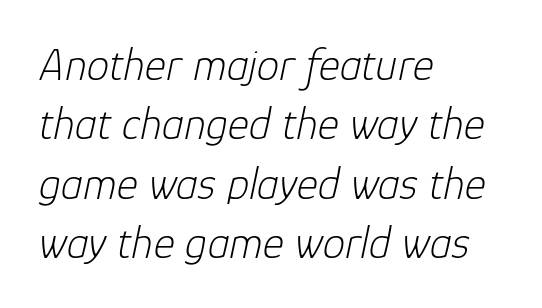
The image shows 45 px light type, italic (leaning right); set left-aligned, normal line spacing (1.32x), normal letter spacing, not underlined; low stroke contrast and a medium x-height.
